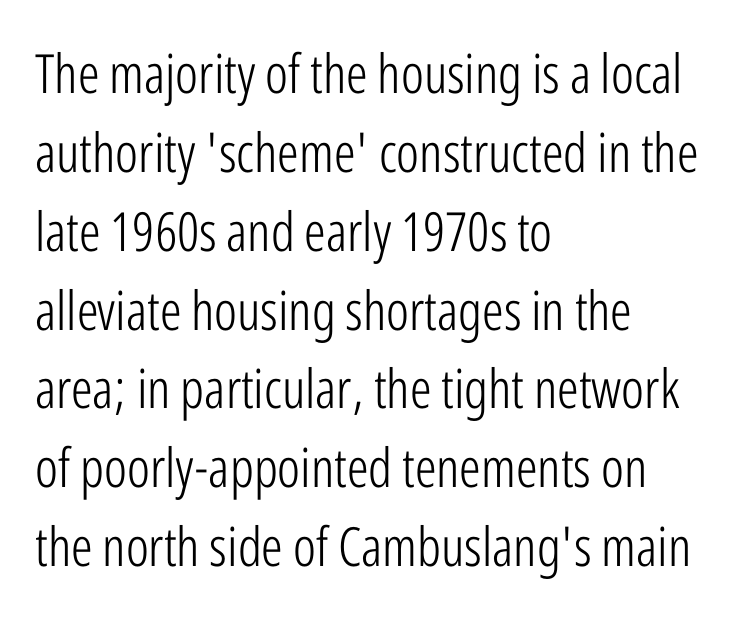
Q: Is the text bold? A: No.
Q: Is the text italic (slanted)? A: No, it is upright.
Q: Is the typeface a serif or a sans-serif typeface? A: Sans-serif.
Q: Is the text underlined? A: No.
Q: How is the paragraph aligned? A: Left-aligned.
Q: Is the spacing between letters normal or unusually wide? A: Normal.
Q: Is the spacing between lines tight, normal or loose? A: Normal.
Q: Width (condensed, normal, or wide)? A: Condensed.
Q: Stroke contrast? A: Low.
Q: x-height? A: Medium.
Q: Monospaced? A: No.
